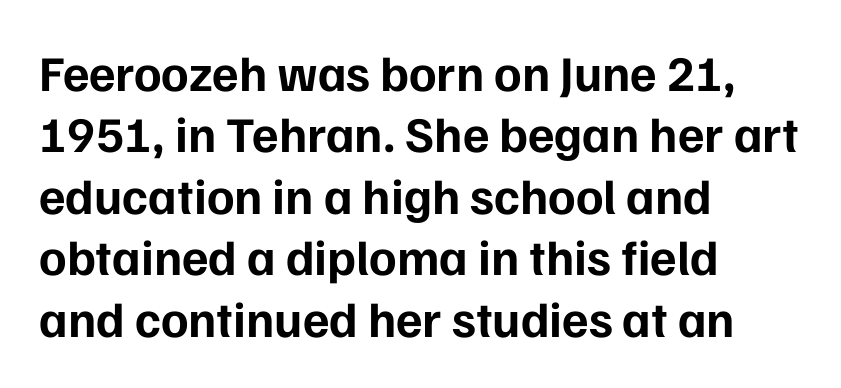
{"serif": "no", "italic": "no", "bold": "yes", "weight": "bold", "width": "normal", "stroke_contrast": "low", "x_height": "medium", "monospaced": "no", "underline": "no", "align": "left", "line_spacing_ratio": 1.23, "letter_spacing": "normal", "letter_spacing_em": 0.0, "glyph_px": 50}
